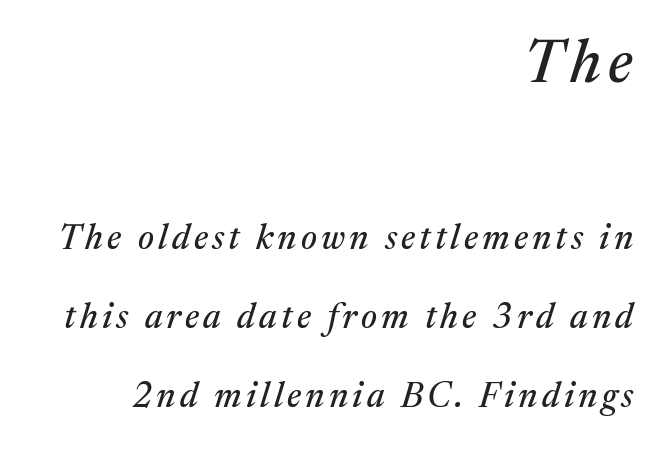
The image shows 61 px serif type, italic (leaning right); set right-aligned, loose line spacing (2.25x), not underlined; the first (top) block is 1.74x larger; medium stroke contrast and a medium x-height.
